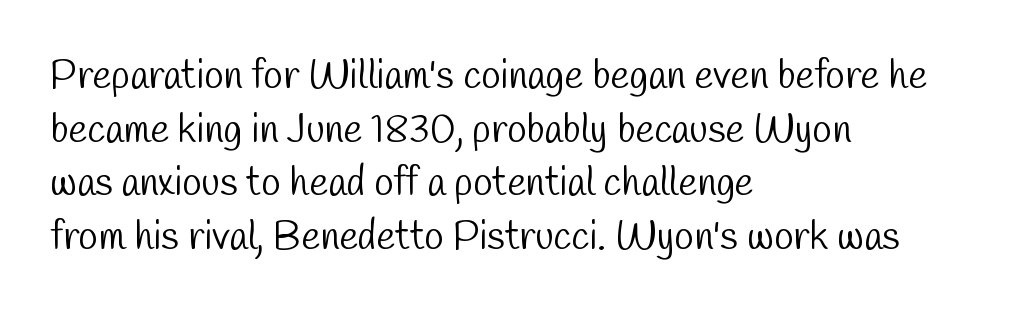
The passage shown has conventional tracking throughout. Lines of text with bare space underneath. This sample uses a sans-serif face. Letters have the restrained weight of plain body copy at most.
